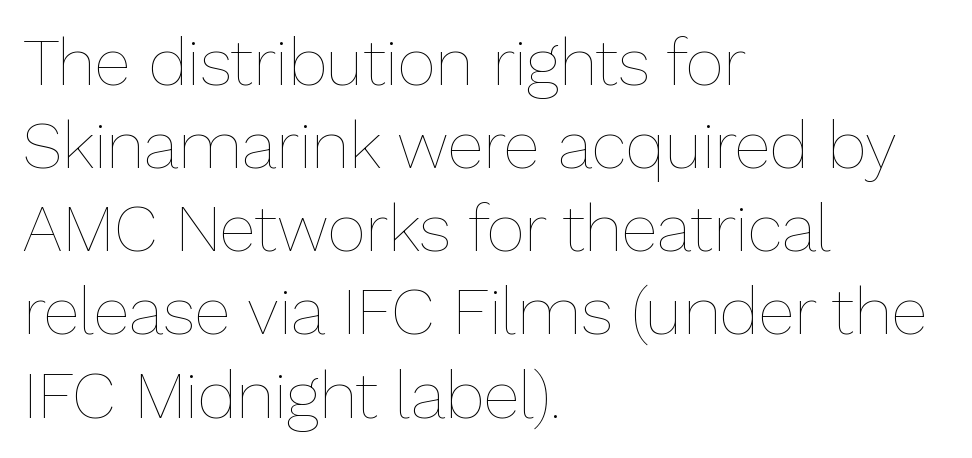
{"italic": "no", "bold": "no", "weight": "thin", "width": "normal", "stroke_contrast": "low", "x_height": "medium", "monospaced": "no", "underline": "no", "align": "left", "line_spacing": "normal", "line_spacing_ratio": 1.26, "letter_spacing": "normal", "letter_spacing_em": 0.0, "glyph_px": 66}
